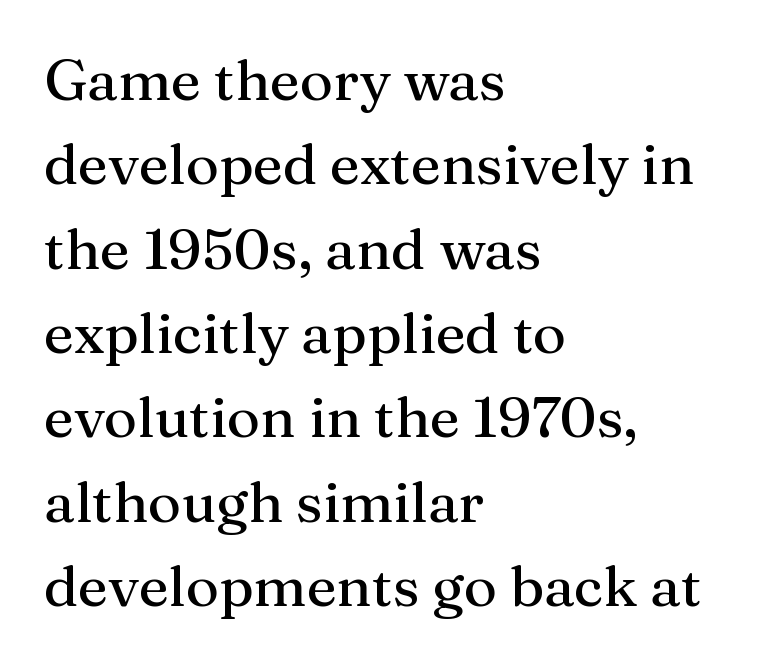
Q: Is the text italic (slanted)? A: No, it is upright.
Q: Is the typeface a serif or a sans-serif typeface? A: Serif.
Q: Is the text underlined? A: No.
Q: How is the paragraph aligned? A: Left-aligned.
Q: Is the spacing between letters normal or unusually wide? A: Normal.
Q: Is the spacing between lines tight, normal or loose? A: Normal.
Q: Width (condensed, normal, or wide)? A: Normal.
Q: Stroke contrast? A: Medium.
Q: x-height? A: Medium.
Q: Monospaced? A: No.
